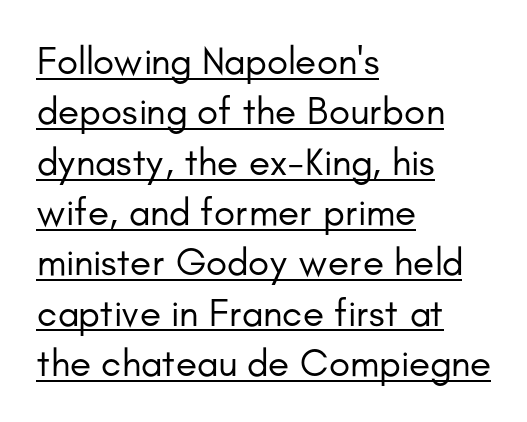
Q: Is the text bold? A: No.
Q: Is the text italic (slanted)? A: No, it is upright.
Q: Is the typeface a serif or a sans-serif typeface? A: Sans-serif.
Q: Is the text underlined? A: Yes.
Q: How is the paragraph aligned? A: Left-aligned.
Q: Is the spacing between letters normal or unusually wide? A: Normal.
Q: Is the spacing between lines tight, normal or loose? A: Normal.
Q: Width (condensed, normal, or wide)? A: Normal.
Q: Stroke contrast? A: Low.
Q: x-height? A: Small.
Q: Monospaced? A: No.
